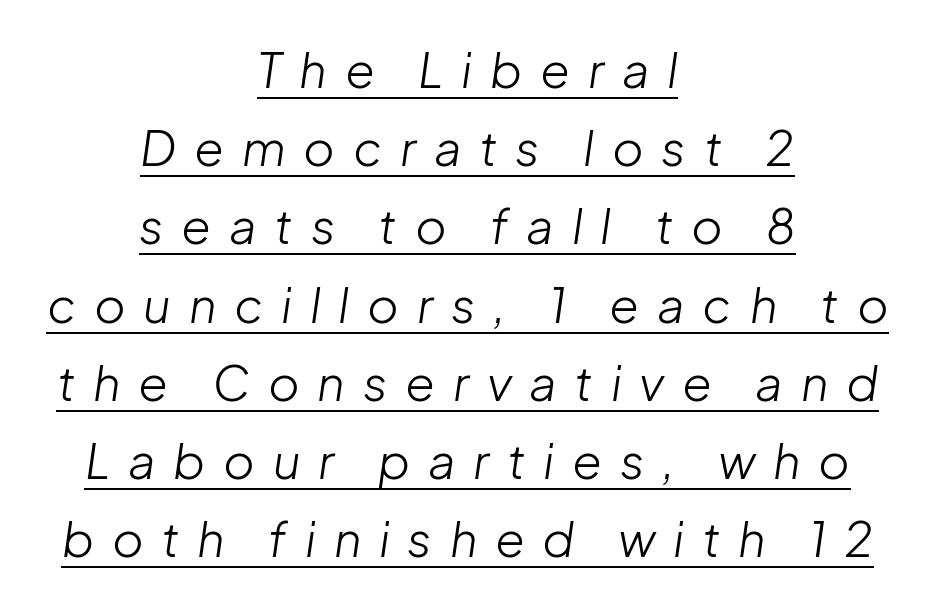
{"italic": "yes", "lean": "right", "slant_degrees": 8, "bold": "no", "weight": "light", "width": "normal", "stroke_contrast": "low", "x_height": "medium", "monospaced": "no", "underline": "yes", "align": "center", "line_spacing": "normal", "line_spacing_ratio": 1.63, "letter_spacing": "wide", "letter_spacing_em": 0.37, "glyph_px": 48}
